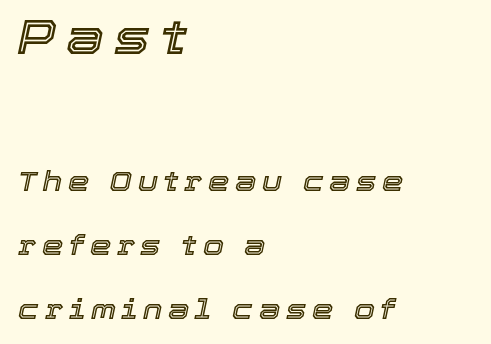
Q: Is the text italic (slanted)? A: Yes, it leans right by about 12 degrees.
Q: Is the text underlined? A: No.
Q: How is the paragraph aligned? A: Left-aligned.
Q: Is the spacing between letters normal or unusually wide? A: Unusually wide.
Q: Is the spacing between lines tight, normal or loose? A: Loose.
Q: Which block of text is set in a larger size, the first (top) or the second (bottom)? A: The first (top) one.
Q: Width (condensed, normal, or wide)? A: Normal.
Q: x-height? A: Medium.
Q: Monospaced? A: No.
